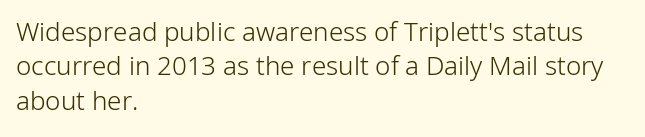
Q: Is the text bold? A: No.
Q: Is the text italic (slanted)? A: No, it is upright.
Q: Is the text underlined? A: No.
Q: How is the paragraph aligned? A: Left-aligned.
Q: Is the spacing between letters normal or unusually wide? A: Normal.
Q: Is the spacing between lines tight, normal or loose? A: Normal.
